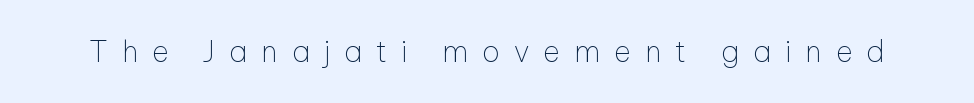
Q: Is the text bold? A: No.
Q: Is the text italic (slanted)? A: No, it is upright.
Q: Is the typeface a serif or a sans-serif typeface? A: Sans-serif.
Q: Is the text underlined? A: No.
Q: Is the spacing between letters normal or unusually wide? A: Unusually wide.
Q: Width (condensed, normal, or wide)? A: Normal.
Q: Stroke contrast? A: Low.
Q: x-height? A: Medium.
Q: Monospaced? A: No.
